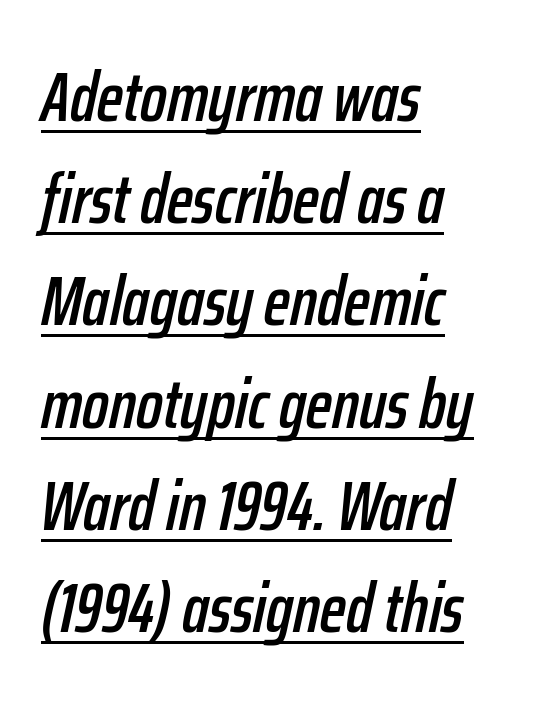
{"italic": "yes", "lean": "right", "slant_degrees": 12, "width": "condensed", "stroke_contrast": "low", "x_height": "medium", "monospaced": "no", "underline": "yes", "align": "left", "line_spacing": "normal", "line_spacing_ratio": 1.46, "letter_spacing": "normal", "letter_spacing_em": 0.0, "glyph_px": 70}
